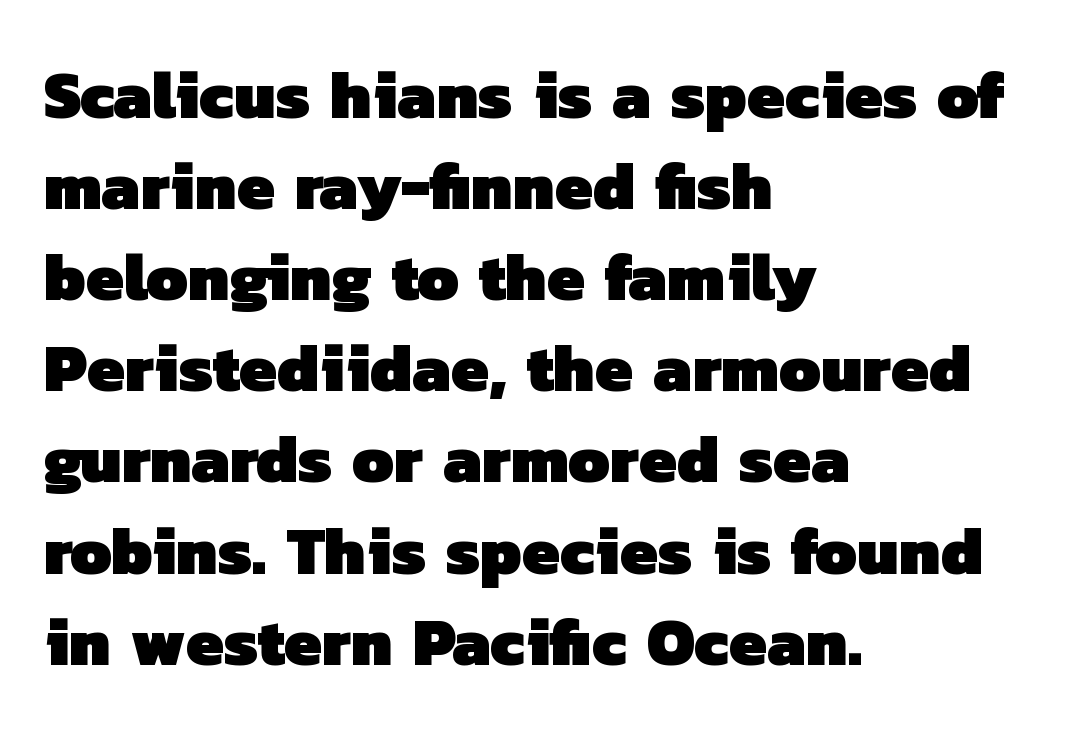
Q: Is the text bold? A: Yes.
Q: Is the typeface a serif or a sans-serif typeface? A: Sans-serif.
Q: Is the text underlined? A: No.
Q: How is the paragraph aligned? A: Left-aligned.
Q: Is the spacing between letters normal or unusually wide? A: Normal.
Q: Is the spacing between lines tight, normal or loose? A: Normal.
Q: Width (condensed, normal, or wide)? A: Normal.
Q: Stroke contrast? A: Low.
Q: x-height? A: Medium.
Q: Monospaced? A: No.
